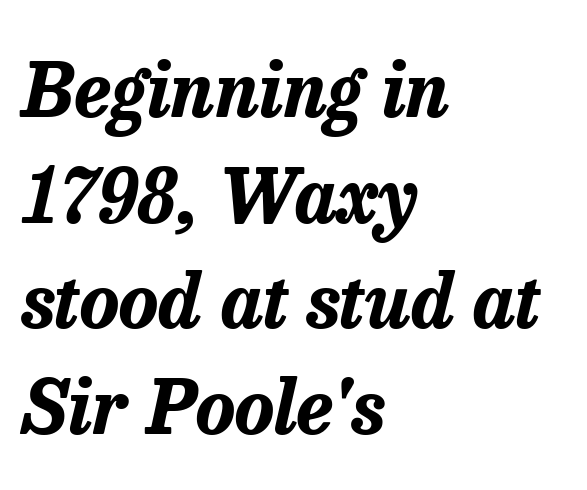
{"italic": "yes", "lean": "right", "slant_degrees": 13, "bold": "yes", "weight": "bold", "width": "normal", "stroke_contrast": "low", "x_height": "medium", "monospaced": "no", "underline": "no", "align": "left", "line_spacing": "normal", "line_spacing_ratio": 1.41, "letter_spacing": "normal", "letter_spacing_em": 0.0, "glyph_px": 75}
